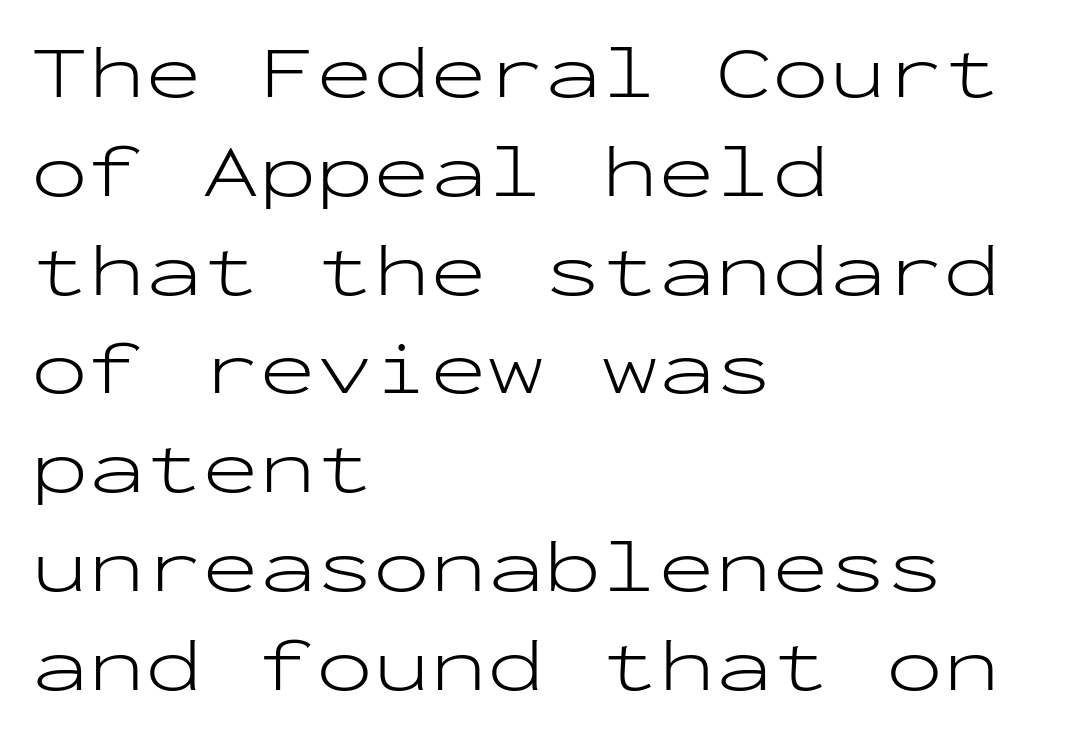
The image shows 76 px light, wide sans-serif type, upright, monospaced; set left-aligned, normal line spacing (1.3x), normal letter spacing, not underlined; low stroke contrast and a medium x-height.
